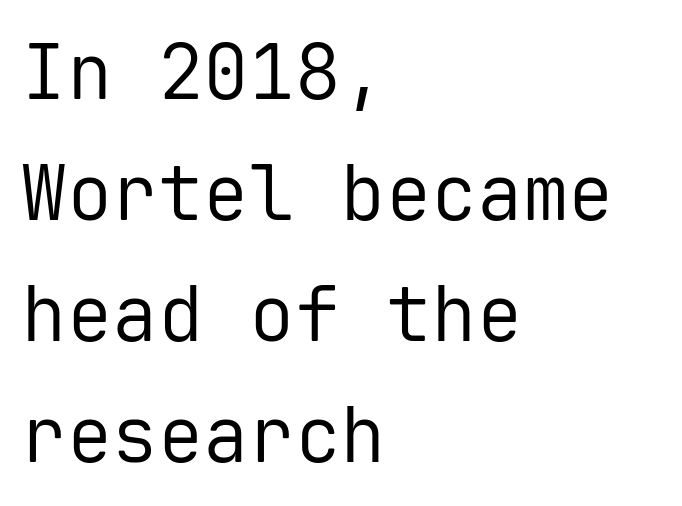
{"serif": "no", "italic": "no", "bold": "no", "weight": "regular", "width": "normal", "stroke_contrast": "low", "x_height": "medium", "monospaced": "yes", "underline": "no", "align": "left", "line_spacing": "normal", "line_spacing_ratio": 1.59, "letter_spacing": "normal", "letter_spacing_em": 0.0, "glyph_px": 76}
